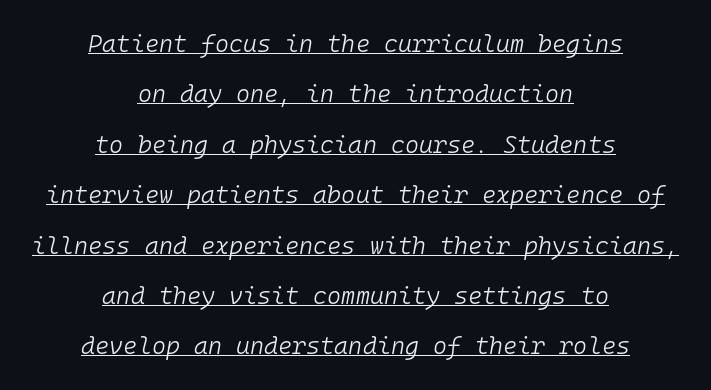
{"italic": "yes", "lean": "right", "slant_degrees": 10, "bold": "no", "underline": "yes", "align": "center", "line_spacing": "loose", "line_spacing_ratio": 2.1, "letter_spacing": "normal", "letter_spacing_em": 0.0, "glyph_px": 24}
